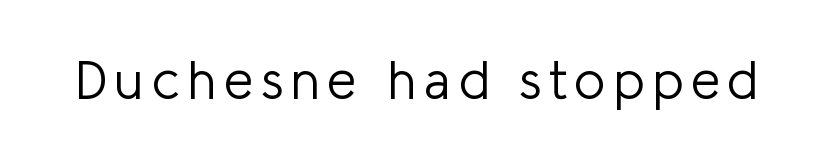
Q: Is the text bold? A: No.
Q: Is the text italic (slanted)? A: No, it is upright.
Q: Is the typeface a serif or a sans-serif typeface? A: Sans-serif.
Q: Is the text underlined? A: No.
Q: Width (condensed, normal, or wide)? A: Normal.
Q: Stroke contrast? A: Low.
Q: x-height? A: Medium.
Q: Monospaced? A: No.
